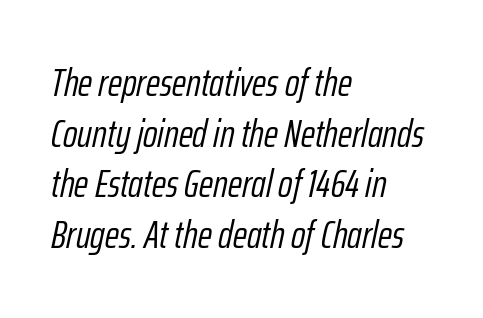
{"italic": "yes", "lean": "right", "slant_degrees": 12, "bold": "no", "weight": "light", "width": "condensed", "stroke_contrast": "low", "x_height": "medium", "monospaced": "no", "underline": "no", "align": "left", "line_spacing": "normal", "line_spacing_ratio": 1.3, "letter_spacing": "normal", "letter_spacing_em": 0.0, "glyph_px": 39}
